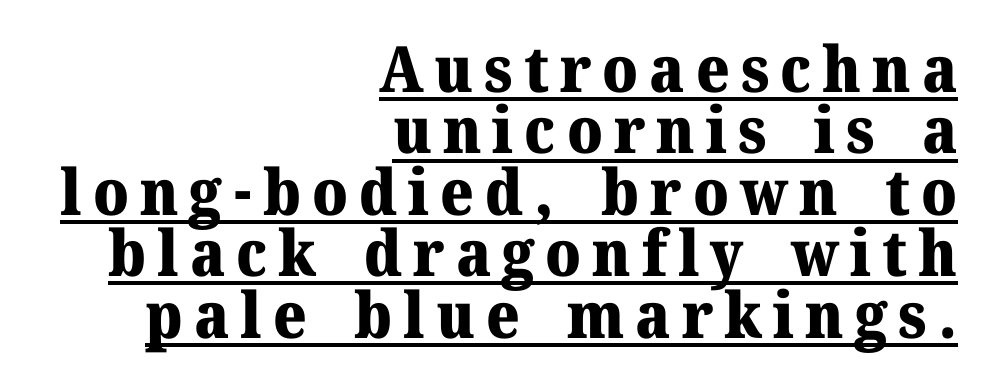
The image shows 64 px heavy serif type, upright; set right-aligned, tight line spacing (0.96x), underlined; medium stroke contrast and a medium x-height.
